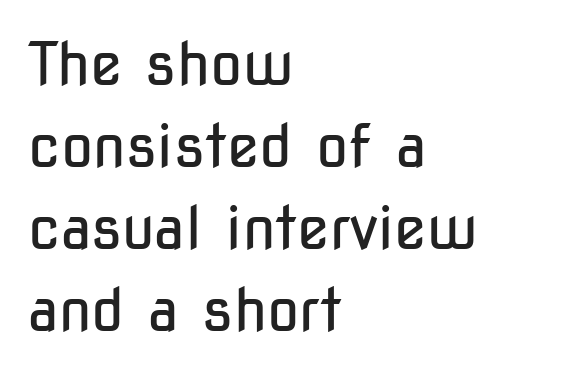
The image shows 59 px regular-weight, condensed sans-serif type, upright; set left-aligned, normal line spacing (1.39x), normal letter spacing, not underlined; low stroke contrast and a medium x-height.
